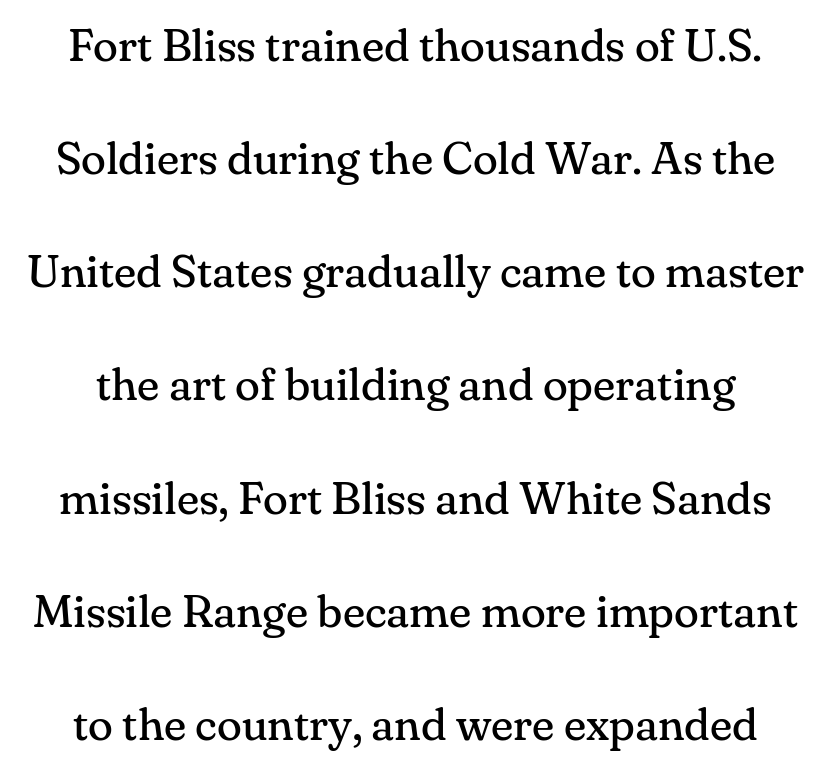
Each letter keeps its own natural width here, so spacing adapts to shape. Note: serifs present on the glyphs. This sample uses plain, unmodified letter spacing. The space directly below the letters is spotless. The type sits square on the baseline with zero lean. Weight class: somewhere from thin through regular.
